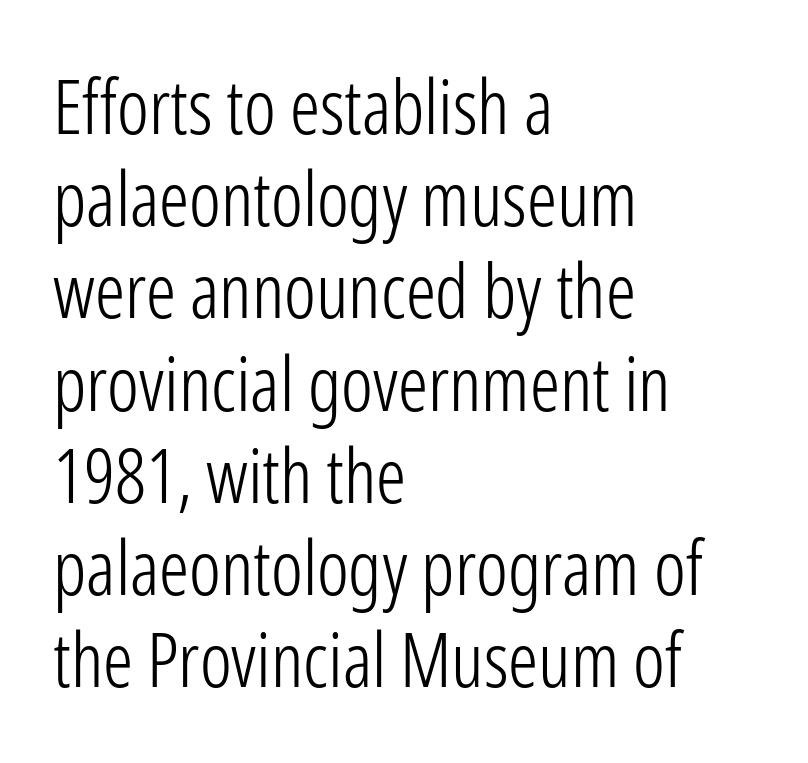
Q: Is the text bold? A: No.
Q: Is the text italic (slanted)? A: No, it is upright.
Q: Is the typeface a serif or a sans-serif typeface? A: Sans-serif.
Q: Is the text underlined? A: No.
Q: How is the paragraph aligned? A: Left-aligned.
Q: Is the spacing between letters normal or unusually wide? A: Normal.
Q: Width (condensed, normal, or wide)? A: Condensed.
Q: Stroke contrast? A: Low.
Q: x-height? A: Medium.
Q: Monospaced? A: No.
